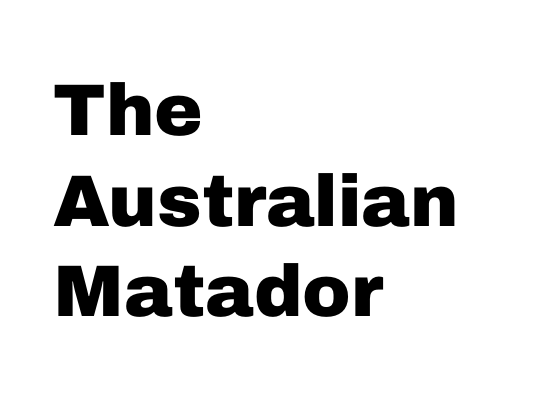
Q: Is the text bold? A: Yes.
Q: Is the text italic (slanted)? A: No, it is upright.
Q: Is the typeface a serif or a sans-serif typeface? A: Sans-serif.
Q: Is the text underlined? A: No.
Q: How is the paragraph aligned? A: Left-aligned.
Q: Is the spacing between letters normal or unusually wide? A: Normal.
Q: Width (condensed, normal, or wide)? A: Normal.
Q: Stroke contrast? A: Low.
Q: x-height? A: Medium.
Q: Monospaced? A: No.
